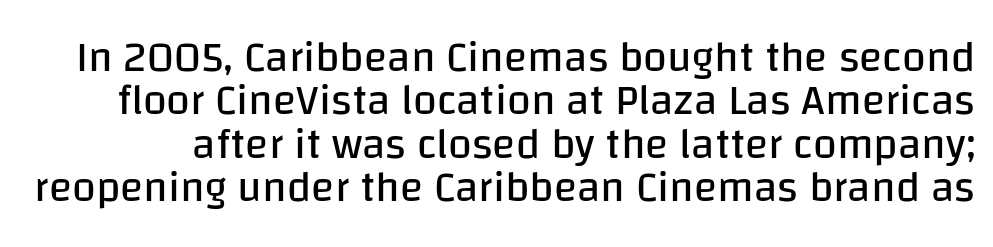
The image shows 43 px regular-weight sans-serif type, upright; set tight line spacing (1.01x), normal letter spacing, not underlined; low stroke contrast and a large x-height.
